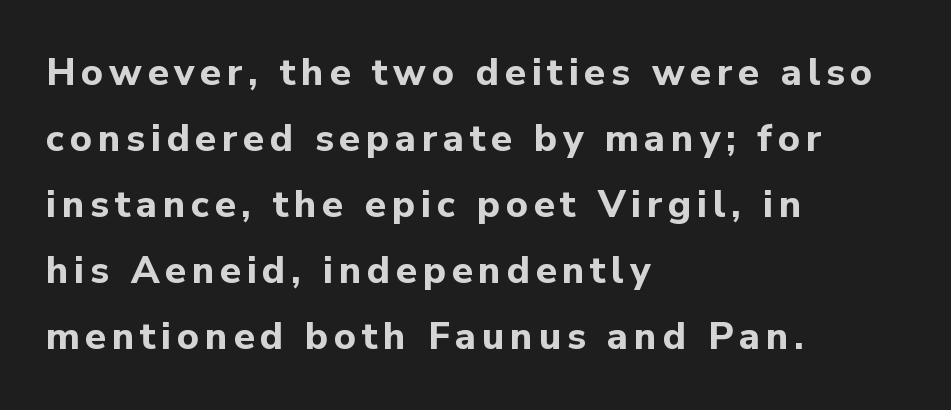
{"serif": "no", "italic": "no", "bold": "yes", "weight": "bold", "width": "normal", "stroke_contrast": "low", "x_height": "medium", "monospaced": "no", "underline": "no", "align": "left", "line_spacing_ratio": 1.74, "glyph_px": 38}
